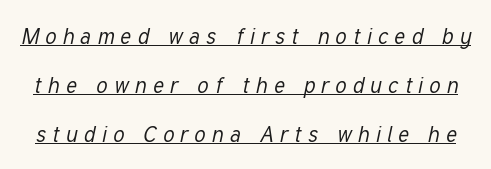
Q: Is the text bold? A: No.
Q: Is the text italic (slanted)? A: Yes, it leans right by about 12 degrees.
Q: Is the text underlined? A: Yes.
Q: Is the spacing between letters normal or unusually wide? A: Unusually wide.
Q: Is the spacing between lines tight, normal or loose? A: Loose.
